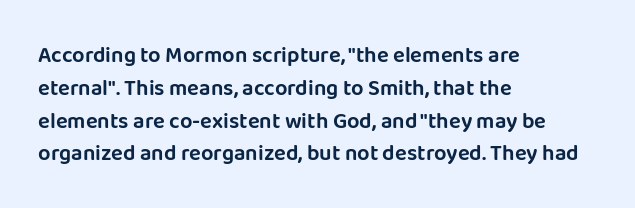
Q: Is the text italic (slanted)? A: No, it is upright.
Q: Is the text underlined? A: No.
Q: How is the paragraph aligned? A: Left-aligned.
Q: Is the spacing between letters normal or unusually wide? A: Normal.
Q: Is the spacing between lines tight, normal or loose? A: Normal.
